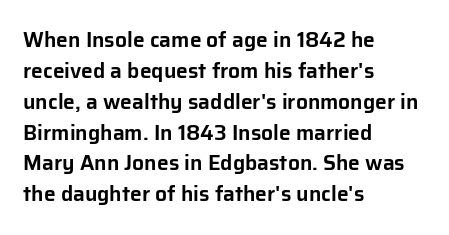
Q: Is the text italic (slanted)? A: No, it is upright.
Q: Is the text underlined? A: No.
Q: How is the paragraph aligned? A: Left-aligned.
Q: Is the spacing between letters normal or unusually wide? A: Normal.
Q: Is the spacing between lines tight, normal or loose? A: Normal.
